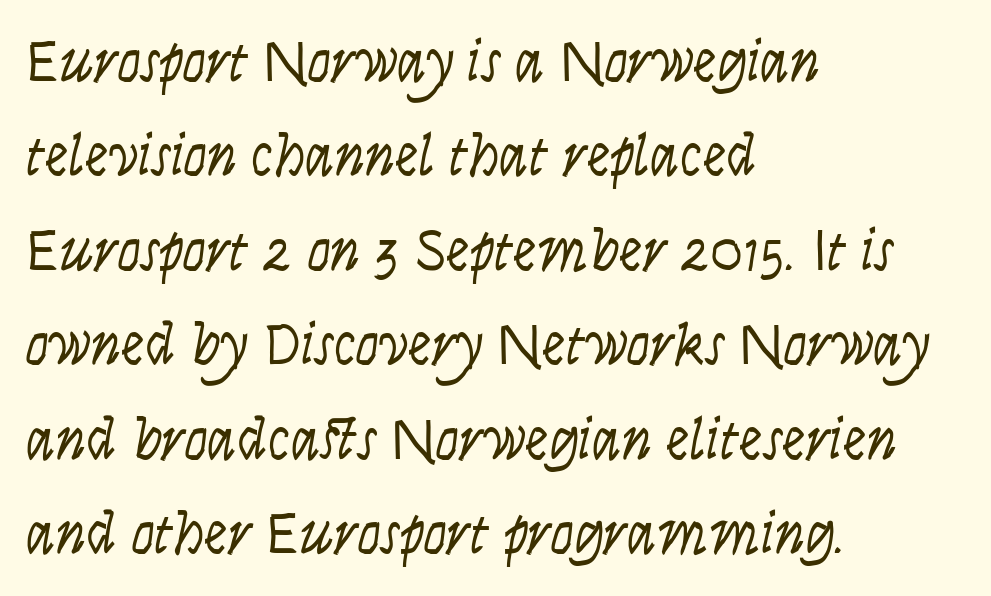
{"italic": "yes", "lean": "right", "slant_degrees": 9, "bold": "no", "weight": "light", "width": "condensed", "stroke_contrast": "low", "x_height": "large", "monospaced": "no", "underline": "no", "align": "left", "line_spacing": "normal", "line_spacing_ratio": 1.6, "letter_spacing": "normal", "letter_spacing_em": 0.0, "glyph_px": 59}
